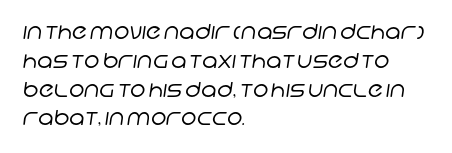
The vertical gap from one line to the next is medium. This rendering leaves character spacing at its baseline value. These glyphs show unthickened strokes, regular width or finer. Is the block centered? No — it sits flush against the left margin.
